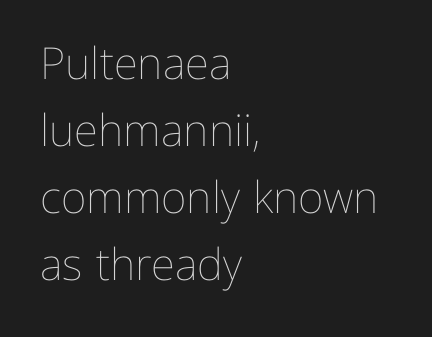
{"italic": "no", "bold": "no", "weight": "thin", "width": "normal", "stroke_contrast": "low", "x_height": "medium", "monospaced": "no", "underline": "no", "align": "left", "line_spacing": "normal", "line_spacing_ratio": 1.52, "letter_spacing": "normal", "letter_spacing_em": 0.0, "glyph_px": 44}
